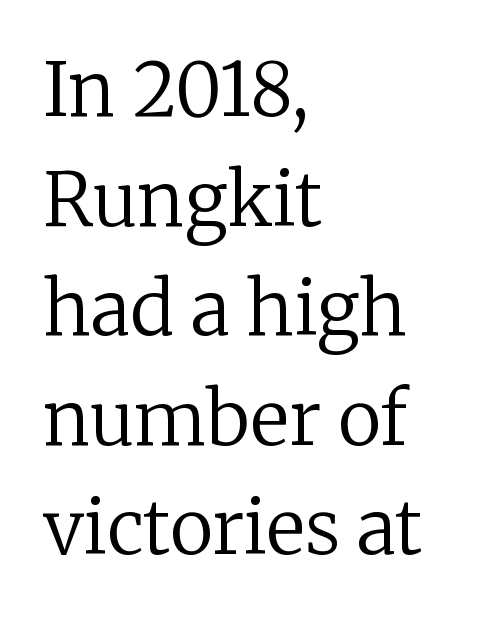
The image shows 74 px regular-weight serif type, upright; set left-aligned, normal line spacing (1.48x), normal letter spacing, not underlined; low stroke contrast and a medium x-height.
